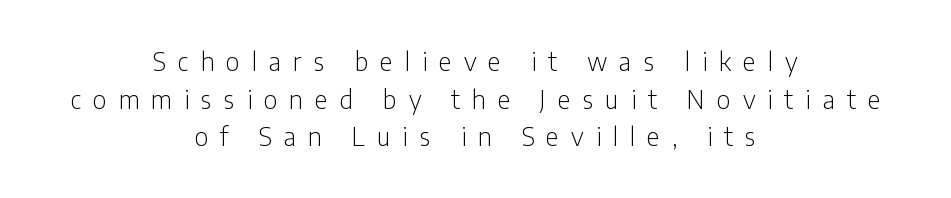
Q: Is the text bold? A: No.
Q: Is the text italic (slanted)? A: No, it is upright.
Q: Is the text underlined? A: No.
Q: How is the paragraph aligned? A: Centered.
Q: Is the spacing between letters normal or unusually wide? A: Unusually wide.
Q: Is the spacing between lines tight, normal or loose? A: Normal.
